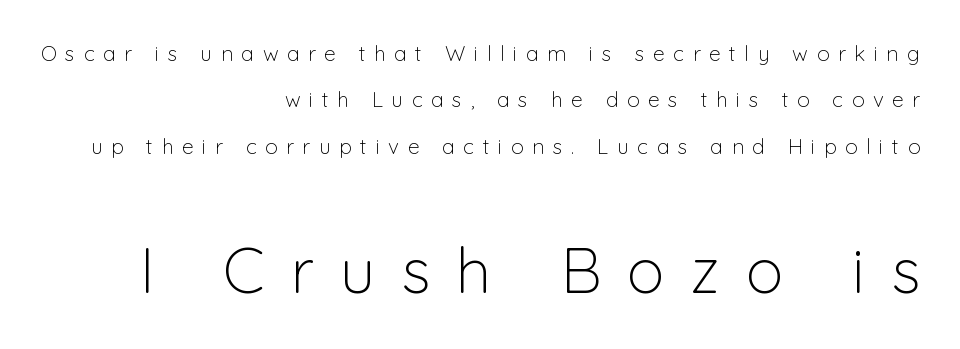
Anything drawn beneath the words? Only blank space. No chunkiness to these letters — they're not bold. If you squint, the bottom block still reads clearly — it's the larger of the two. Type style note: lacks serifs.
